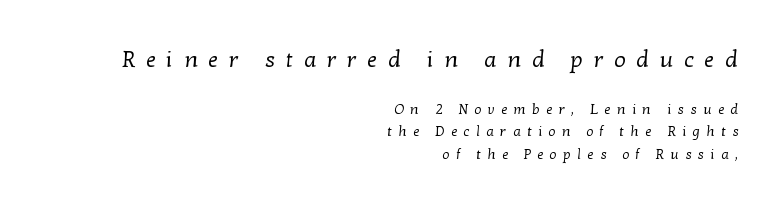
Q: Is the text bold? A: No.
Q: Is the text underlined? A: No.
Q: How is the paragraph aligned? A: Right-aligned.
Q: Is the spacing between letters normal or unusually wide? A: Unusually wide.
Q: Is the spacing between lines tight, normal or loose? A: Normal.
Q: Which block of text is set in a larger size, the first (top) or the second (bottom)? A: The first (top) one.
